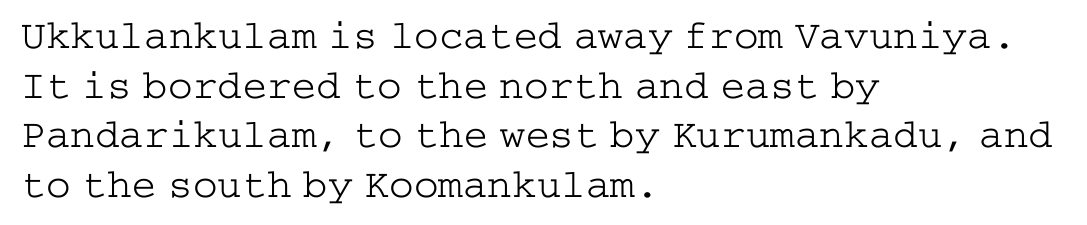
Q: Is the text bold? A: No.
Q: Is the text italic (slanted)? A: No, it is upright.
Q: Is the typeface a serif or a sans-serif typeface? A: Serif.
Q: Is the text underlined? A: No.
Q: How is the paragraph aligned? A: Left-aligned.
Q: Is the spacing between letters normal or unusually wide? A: Normal.
Q: Width (condensed, normal, or wide)? A: Wide.
Q: Stroke contrast? A: Low.
Q: x-height? A: Medium.
